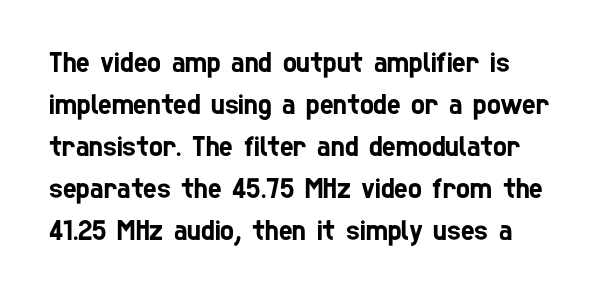
Q: Is the typeface a serif or a sans-serif typeface? A: Sans-serif.
Q: Is the text underlined? A: No.
Q: Is the spacing between letters normal or unusually wide? A: Normal.
Q: Is the spacing between lines tight, normal or loose? A: Normal.
Q: Width (condensed, normal, or wide)? A: Condensed.
Q: Stroke contrast? A: Low.
Q: x-height? A: Medium.
Q: Monospaced? A: No.
